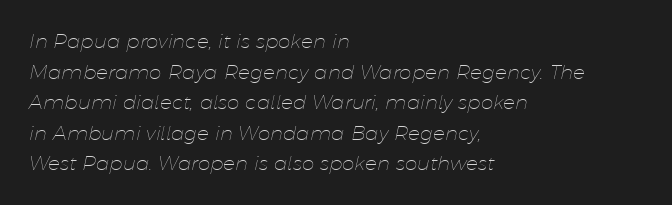
Does extra space separate the letters? No, they use regular spacing. You can tell it's italic because the verticals aren't actually vertical. Whoever set this chose a conventional vertical rhythm. A classic flush-left, rag-right setting is used for this passage.
